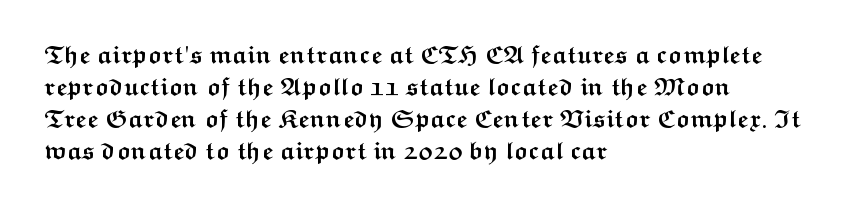
{"italic": "no", "bold": "yes", "underline": "no", "align": "left", "line_spacing": "normal", "line_spacing_ratio": 1.28, "letter_spacing": "normal", "letter_spacing_em": 0.0, "glyph_px": 25}
